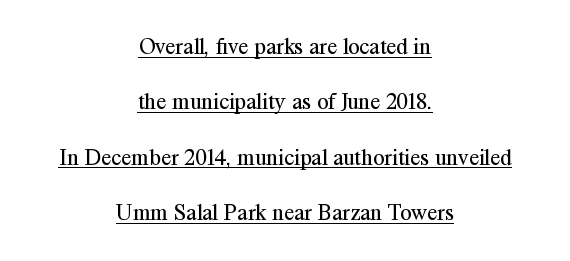
Underlined type. The letters sit at their default tracking, neither squeezed nor spread. The paragraph has two soft edges and a firm central axis. It's the straight-up-and-down kind of type. Stems here are at most as thick as an everyday book face.
